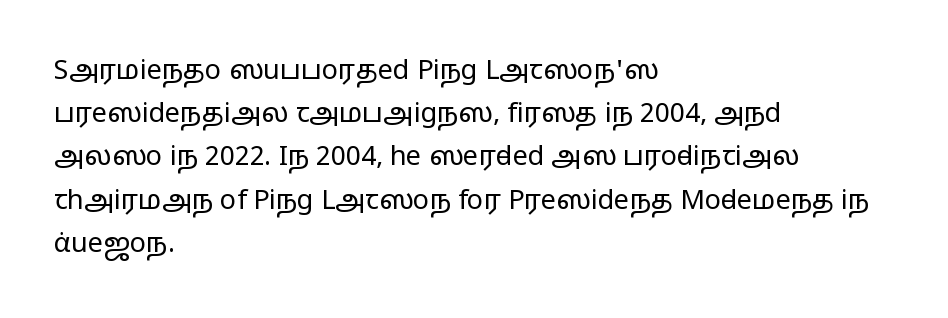
Posture: straight, roman, zero tilt. Notice how descenders clear the ascenders below comfortably — that's standard leading. Visually the block forms a straight wall on the left and a jagged coastline on the right. Descenders hang freely into open space. The type is set solid horizontally, with unmodified tracking. Heft: none added — not bold.
